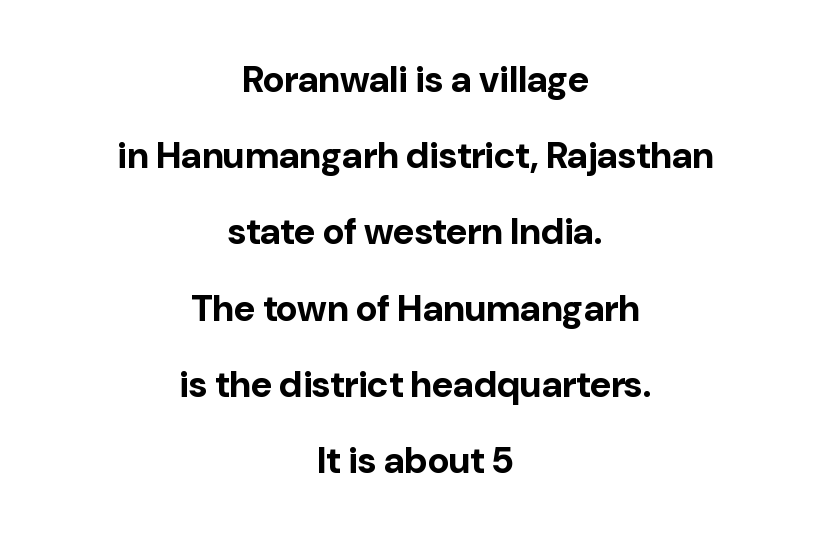
Q: Is the text bold? A: Yes.
Q: Is the text italic (slanted)? A: No, it is upright.
Q: Is the typeface a serif or a sans-serif typeface? A: Sans-serif.
Q: Is the text underlined? A: No.
Q: How is the paragraph aligned? A: Centered.
Q: Is the spacing between letters normal or unusually wide? A: Normal.
Q: Is the spacing between lines tight, normal or loose? A: Loose.
Q: Width (condensed, normal, or wide)? A: Normal.
Q: Stroke contrast? A: Low.
Q: x-height? A: Medium.
Q: Monospaced? A: No.
